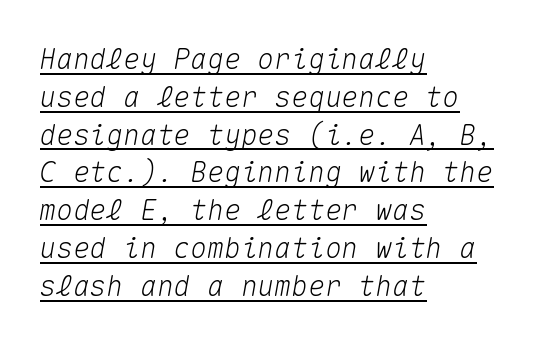
The image shows 28 px text type, italic (leaning right), monospaced; set left-aligned, normal line spacing (1.35x), normal letter spacing, underlined; medium stroke contrast and a medium x-height.
